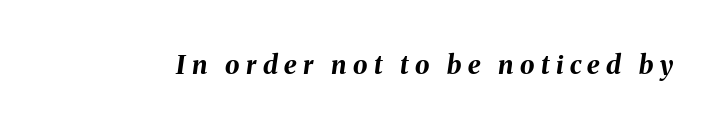
Q: Is the text bold? A: Yes.
Q: Is the text italic (slanted)? A: Yes, it leans right by about 8 degrees.
Q: Is the text underlined? A: No.
Q: Is the spacing between letters normal or unusually wide? A: Unusually wide.
